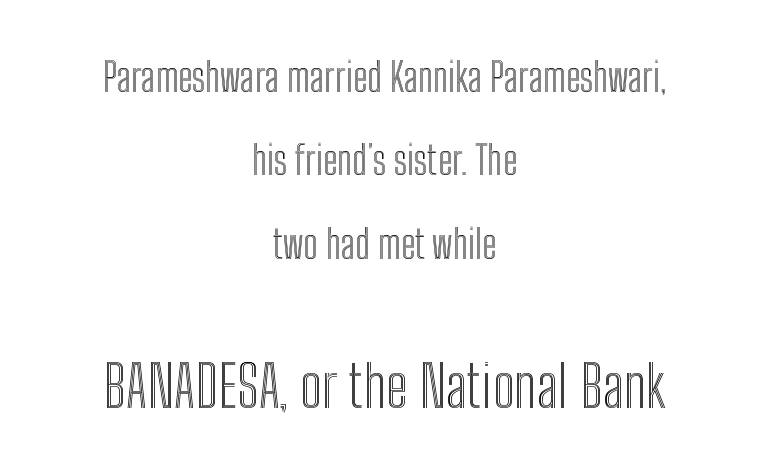
Q: Is the text italic (slanted)? A: No, it is upright.
Q: Is the text underlined? A: No.
Q: How is the paragraph aligned? A: Centered.
Q: Is the spacing between letters normal or unusually wide? A: Normal.
Q: Is the spacing between lines tight, normal or loose? A: Loose.
Q: Which block of text is set in a larger size, the first (top) or the second (bottom)? A: The second (bottom) one.
Q: Width (condensed, normal, or wide)? A: Condensed.
Q: x-height? A: Medium.
Q: Monospaced? A: No.
